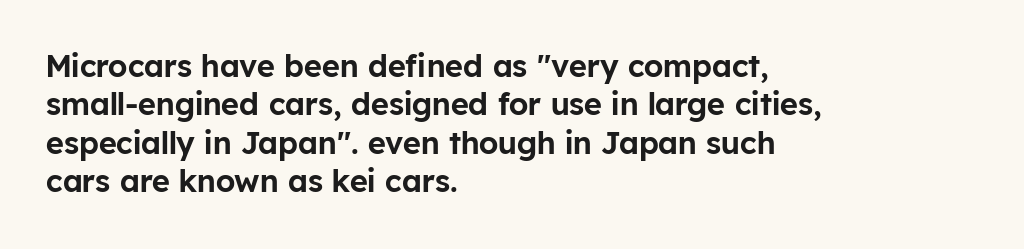
Q: Is the text italic (slanted)? A: No, it is upright.
Q: Is the typeface a serif or a sans-serif typeface? A: Sans-serif.
Q: Is the text underlined? A: No.
Q: How is the paragraph aligned? A: Left-aligned.
Q: Is the spacing between letters normal or unusually wide? A: Normal.
Q: Width (condensed, normal, or wide)? A: Normal.
Q: Stroke contrast? A: Low.
Q: x-height? A: Medium.
Q: Monospaced? A: No.
